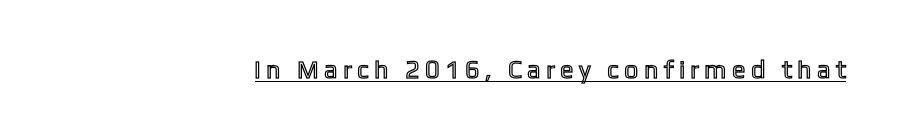
Where is the straight margin? On the right. What decoration does the sample have? An underline. Each word looks stretched out because of the extra space between its letters. Vertical strokes here are truly vertical.
